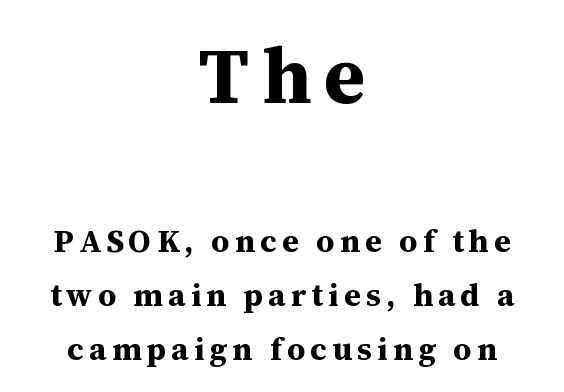
The image shows 79 px bold serif type, upright; set centered, normal line spacing (1.69x), not underlined; the first (top) block is 2.47x larger; medium stroke contrast and a medium x-height.
